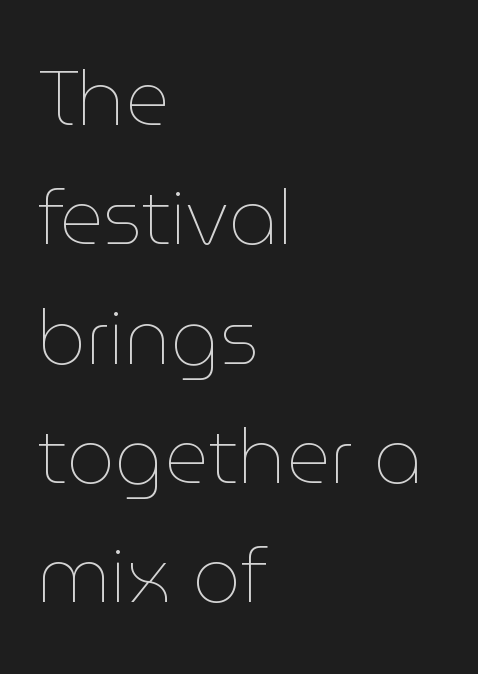
Q: Is the text bold? A: No.
Q: Is the text italic (slanted)? A: No, it is upright.
Q: Is the text underlined? A: No.
Q: How is the paragraph aligned? A: Left-aligned.
Q: Is the spacing between letters normal or unusually wide? A: Normal.
Q: Is the spacing between lines tight, normal or loose? A: Normal.
Q: Width (condensed, normal, or wide)? A: Normal.
Q: Stroke contrast? A: Low.
Q: x-height? A: Medium.
Q: Monospaced? A: No.
